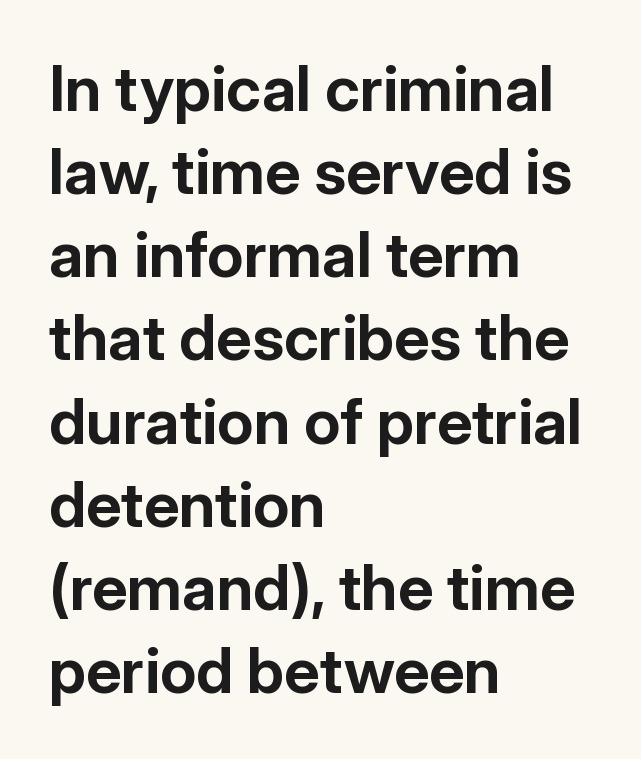
Q: Is the text bold? A: Yes.
Q: Is the text italic (slanted)? A: No, it is upright.
Q: Is the typeface a serif or a sans-serif typeface? A: Sans-serif.
Q: Is the text underlined? A: No.
Q: How is the paragraph aligned? A: Left-aligned.
Q: Is the spacing between letters normal or unusually wide? A: Normal.
Q: Is the spacing between lines tight, normal or loose? A: Normal.
Q: Width (condensed, normal, or wide)? A: Normal.
Q: Stroke contrast? A: Low.
Q: x-height? A: Medium.
Q: Monospaced? A: No.
